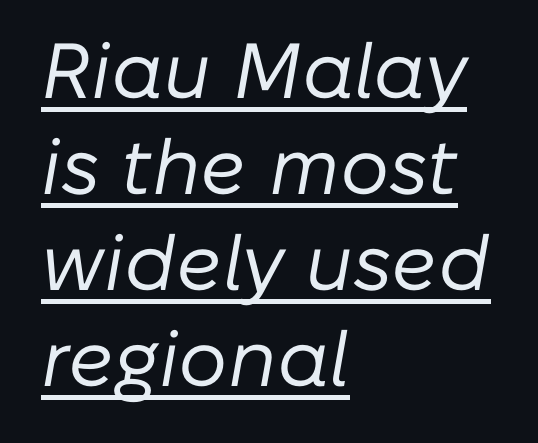
The image shows 78 px regular-weight type, italic (leaning right); set left-aligned, line spacing 1.23x, normal letter spacing, underlined; low stroke contrast and a medium x-height.
